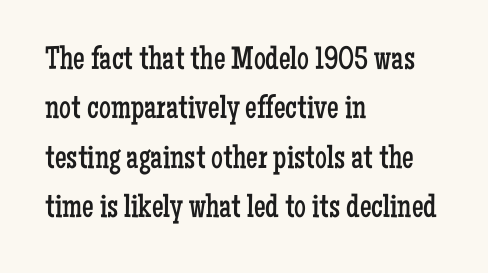
The image shows 33 px regular-weight, condensed serif type, upright; set left-aligned, normal line spacing (1.5x), normal letter spacing, not underlined; low stroke contrast and a medium x-height.
